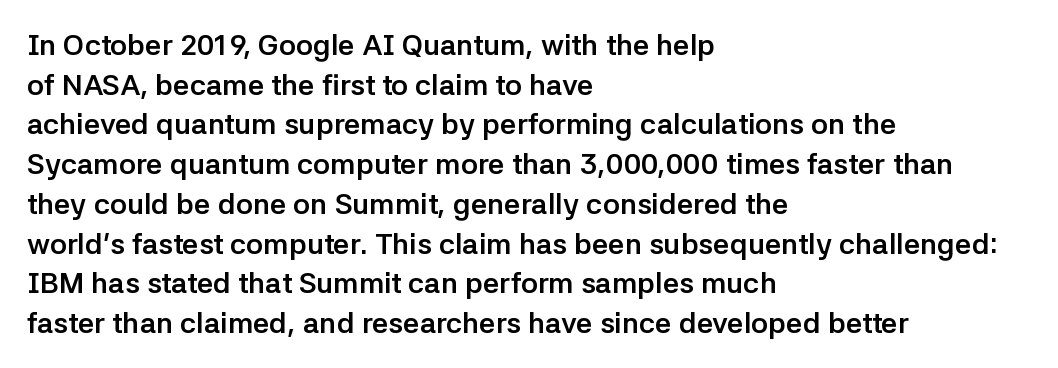
The setting favours the left margin, as ordinary paragraphs usually do. Baseline-to-baseline distance is the conventional proportion of letter height. The typesetting leans heavy: a genuine bold. The tracking reads as untouched default to a designer's eye.
